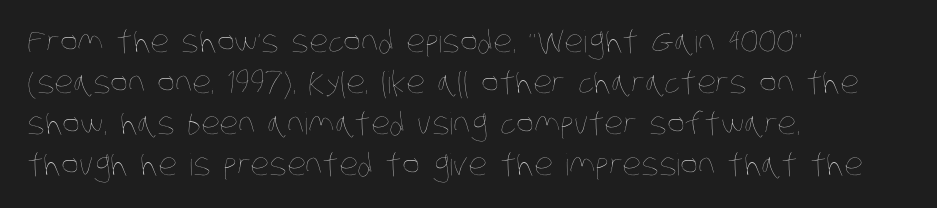
Bold? No — there's no thickening of the strokes. Note the varied advance widths — an 'i' is clearly narrower than an 'm'. The vertical gap from one line to the next is medium. In terms of letterspacing, this is plain default setting.
